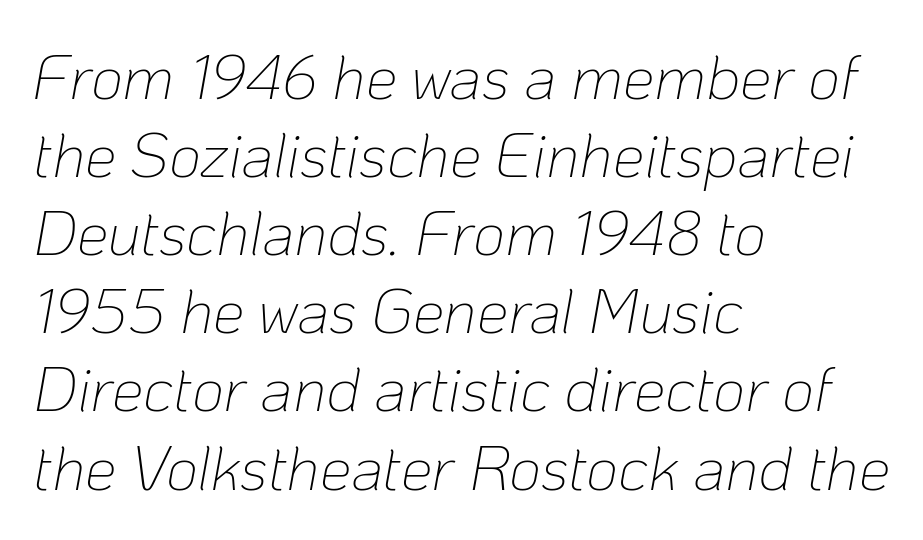
{"italic": "yes", "lean": "right", "slant_degrees": 10, "bold": "no", "weight": "thin", "width": "normal", "stroke_contrast": "low", "x_height": "medium", "monospaced": "no", "underline": "no", "align": "left", "line_spacing_ratio": 1.24, "letter_spacing": "normal", "letter_spacing_em": 0.0, "glyph_px": 63}
